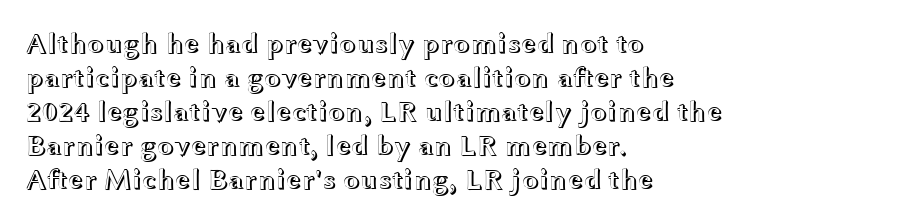
The image shows 28 px wide type, upright; set left-aligned, line spacing 1.21x, normal letter spacing, not underlined; a medium x-height.
